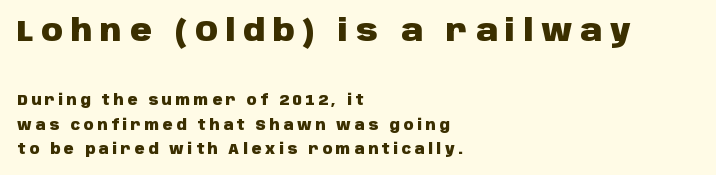
The image shows 30 px heavy sans-serif type, upright; set left-aligned, line spacing 1.74x, unusually wide letter spacing (+0.26 em), not underlined; the first (top) block is 2.14x larger; low stroke contrast and a large x-height.
